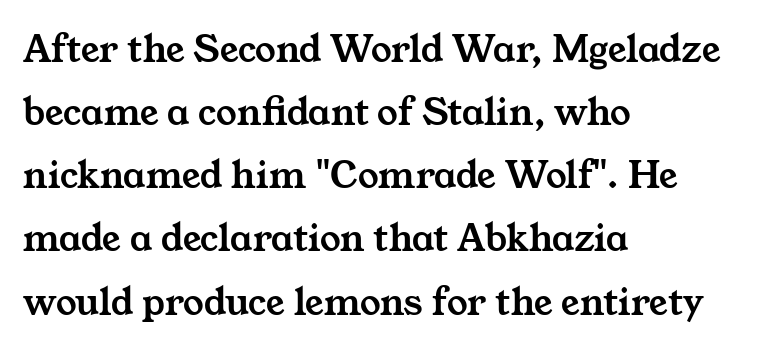
The image shows 41 px wide serif type; set left-aligned, normal line spacing (1.54x), normal letter spacing, not underlined; medium stroke contrast and a medium x-height.
